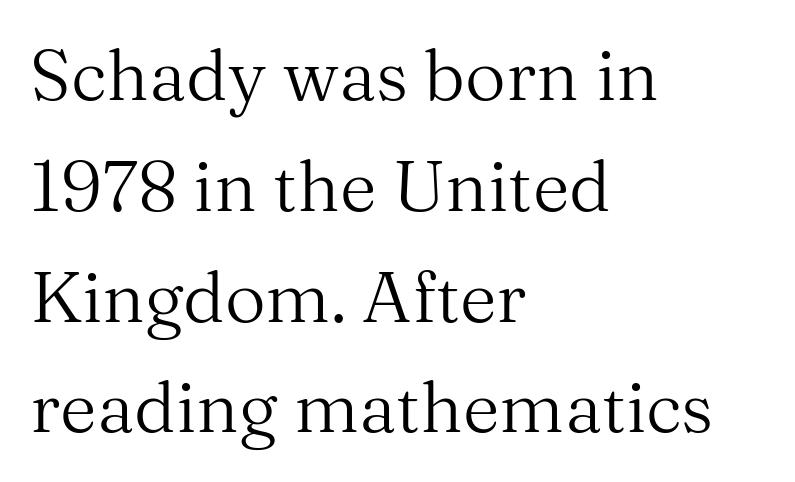
Q: Is the text bold? A: No.
Q: Is the text italic (slanted)? A: No, it is upright.
Q: Is the typeface a serif or a sans-serif typeface? A: Serif.
Q: Is the text underlined? A: No.
Q: How is the paragraph aligned? A: Left-aligned.
Q: Is the spacing between letters normal or unusually wide? A: Normal.
Q: Is the spacing between lines tight, normal or loose? A: Normal.
Q: Width (condensed, normal, or wide)? A: Normal.
Q: Stroke contrast? A: Medium.
Q: x-height? A: Medium.
Q: Monospaced? A: No.
